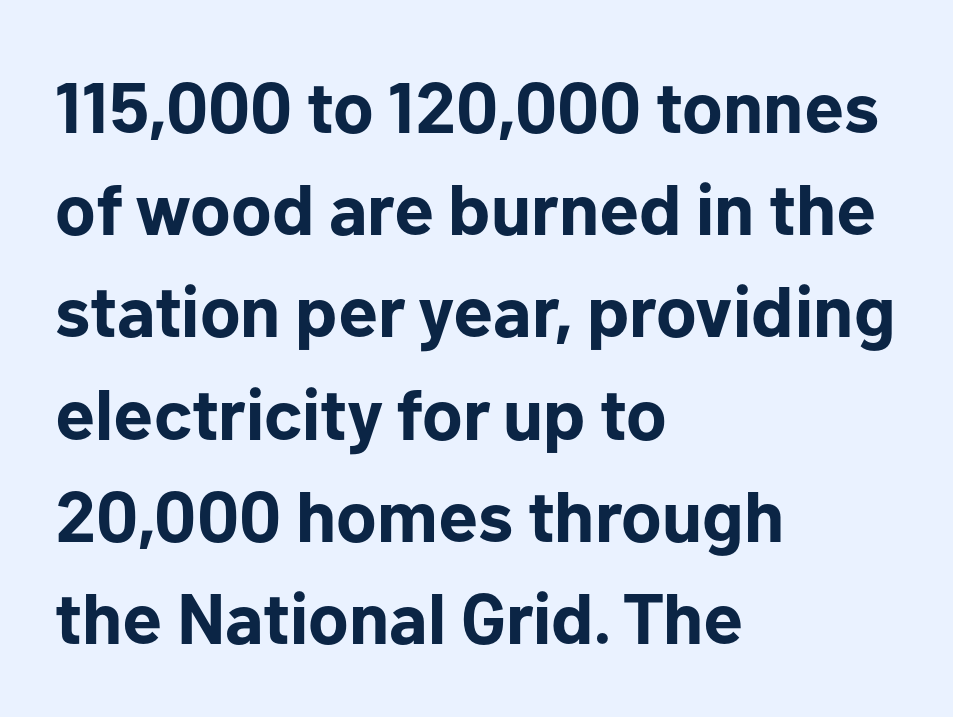
The image shows 72 px bold sans-serif type, upright; set left-aligned, normal line spacing (1.42x), normal letter spacing, not underlined; low stroke contrast and a medium x-height.
